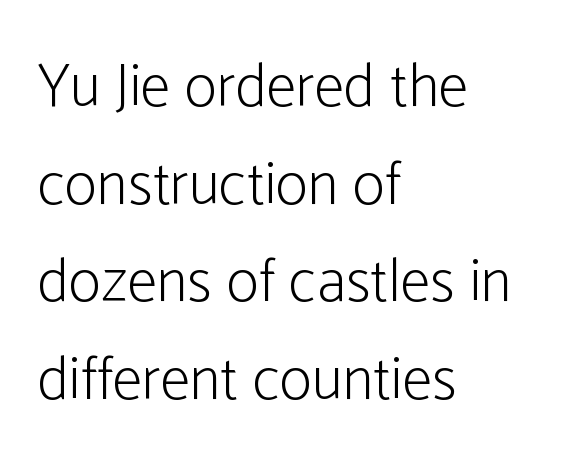
The image shows 61 px light, condensed sans-serif type, upright; set left-aligned, normal line spacing (1.6x), normal letter spacing, not underlined; low stroke contrast and a medium x-height.
